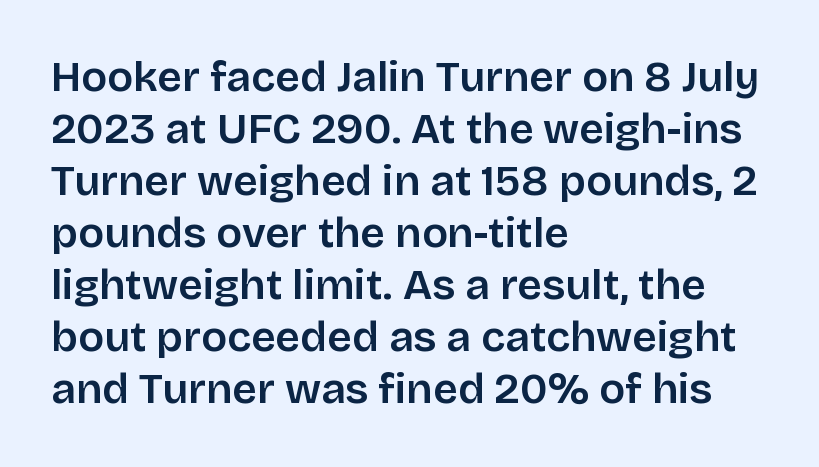
Q: Is the text italic (slanted)? A: No, it is upright.
Q: Is the typeface a serif or a sans-serif typeface? A: Sans-serif.
Q: Is the text underlined? A: No.
Q: How is the paragraph aligned? A: Left-aligned.
Q: Is the spacing between letters normal or unusually wide? A: Normal.
Q: Width (condensed, normal, or wide)? A: Normal.
Q: Stroke contrast? A: Low.
Q: x-height? A: Large.
Q: Monospaced? A: No.
